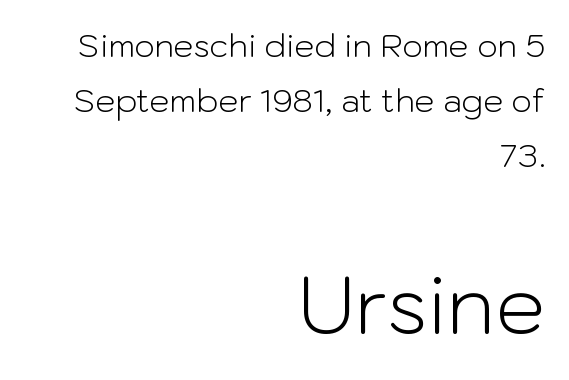
Q: Is the text bold? A: No.
Q: Is the text italic (slanted)? A: No, it is upright.
Q: Is the typeface a serif or a sans-serif typeface? A: Sans-serif.
Q: Is the text underlined? A: No.
Q: How is the paragraph aligned? A: Right-aligned.
Q: Is the spacing between letters normal or unusually wide? A: Normal.
Q: Which block of text is set in a larger size, the first (top) or the second (bottom)? A: The second (bottom) one.
Q: Width (condensed, normal, or wide)? A: Normal.
Q: Stroke contrast? A: Low.
Q: x-height? A: Medium.
Q: Monospaced? A: No.
